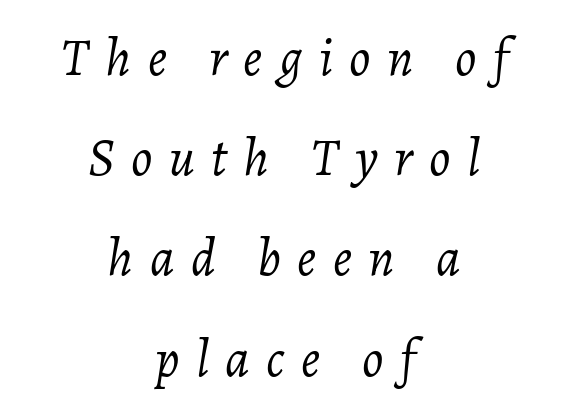
{"italic": "yes", "lean": "right", "slant_degrees": 7, "bold": "no", "weight": "light", "width": "normal", "stroke_contrast": "low", "x_height": "medium", "monospaced": "no", "underline": "no", "align": "center", "line_spacing_ratio": 1.89, "letter_spacing": "wide", "letter_spacing_em": 0.31, "glyph_px": 53}
